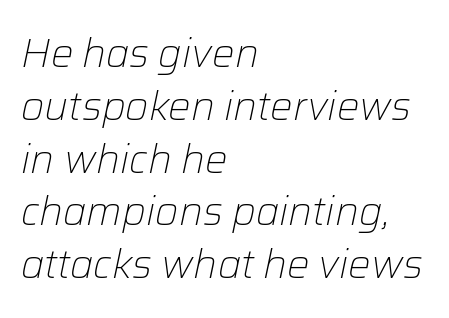
{"italic": "yes", "lean": "right", "slant_degrees": 12, "bold": "no", "weight": "light", "width": "normal", "stroke_contrast": "low", "x_height": "medium", "monospaced": "no", "underline": "no", "align": "left", "line_spacing": "normal", "line_spacing_ratio": 1.32, "letter_spacing": "normal", "letter_spacing_em": 0.0, "glyph_px": 40}
